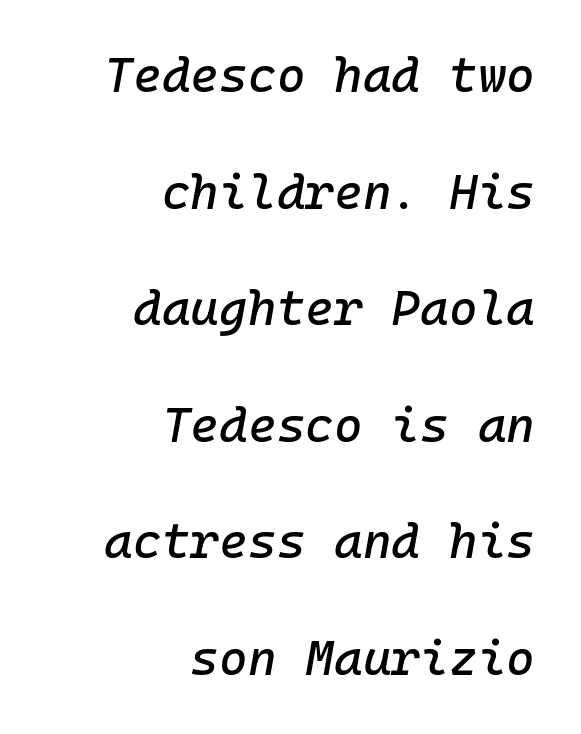
The image shows 49 px text type, italic (leaning right); set right-aligned, loose line spacing (2.38x), normal letter spacing, not underlined; low stroke contrast and a medium x-height.
